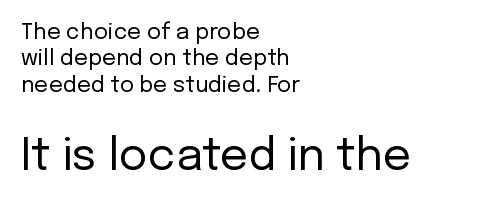
Posture: upright roman. A typesetter would call this proportional, since set widths differ per character. Teacher's note: observe the even left margin — that is flush-left alignment. Unlike a traditional serif, this face leaves its strokes unadorned. Type size steps up from the first block to the second. Heft: none added — not bold.
